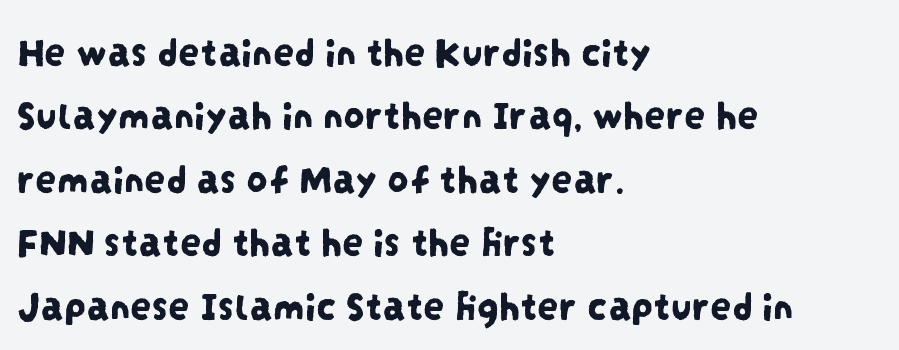
Q: Is the typeface a serif or a sans-serif typeface? A: Sans-serif.
Q: Is the text underlined? A: No.
Q: How is the paragraph aligned? A: Left-aligned.
Q: Is the spacing between letters normal or unusually wide? A: Normal.
Q: Is the spacing between lines tight, normal or loose? A: Normal.
Q: Width (condensed, normal, or wide)? A: Condensed.
Q: Stroke contrast? A: Low.
Q: x-height? A: Large.
Q: Monospaced? A: No.
